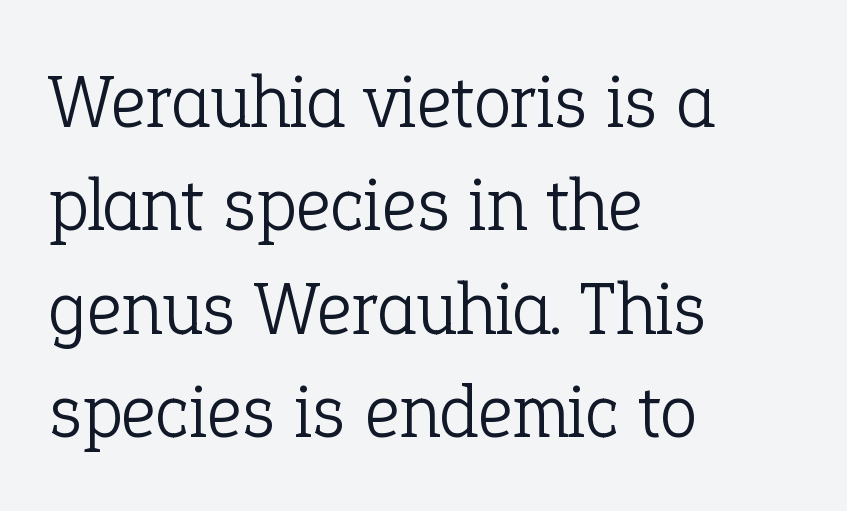
The words here are not underlined. The characters are drawn with everyday or finer stroke widths. Reading down the column, the eye jumps a familiar distance to each next line. If you drew a ruler down the left edge, every line would touch it. Character widths vary here, with narrow letters taking less room than wide ones. To sum up the face: it has serifs.
